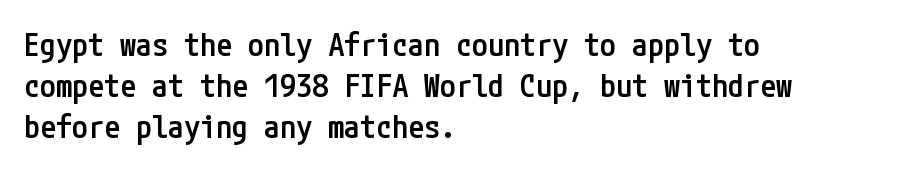
{"serif": "no", "italic": "no", "bold": "semi", "weight": "semibold", "width": "condensed", "stroke_contrast": "low", "x_height": "medium", "underline": "no", "align": "left", "line_spacing": "normal", "line_spacing_ratio": 1.28, "letter_spacing": "normal", "letter_spacing_em": 0.0, "glyph_px": 32}
